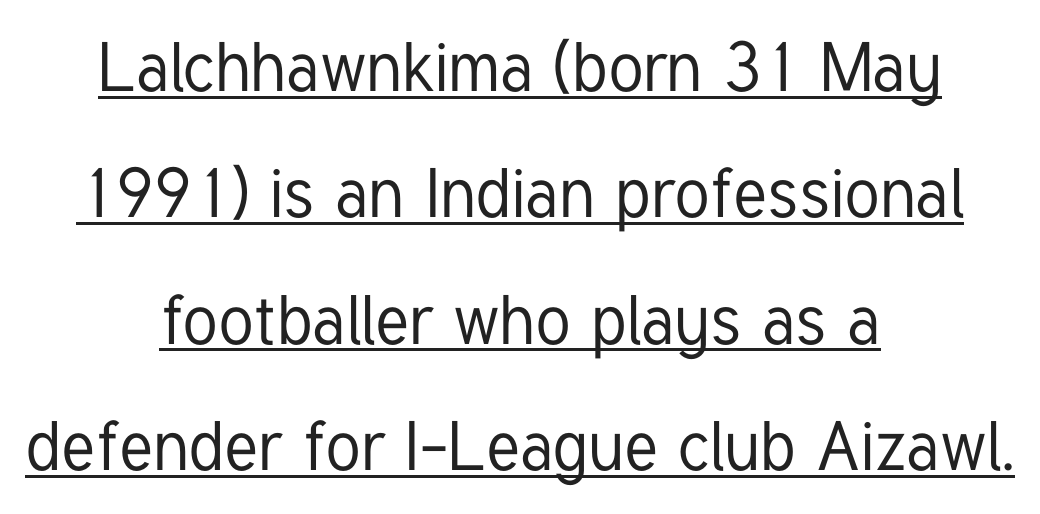
Designer's note — italics off, roman on. What stands out about the letter spacing? Nothing — it is the standard amount. In CSS terms this would be text-align: center. The letters carry no serifs — their stems end cleanly without finishing strokes. Descenders here cross a horizontal rule under the line. A typesetter would call this proportional, since set widths differ per character.
